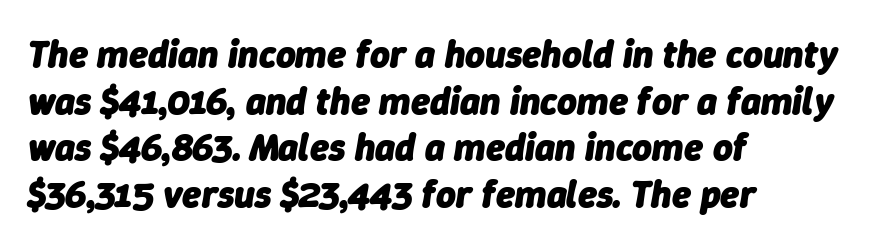
The image shows 38 px heavy type, italic (leaning right); set left-aligned, line spacing 1.23x, normal letter spacing, not underlined; low stroke contrast and a medium x-height.
